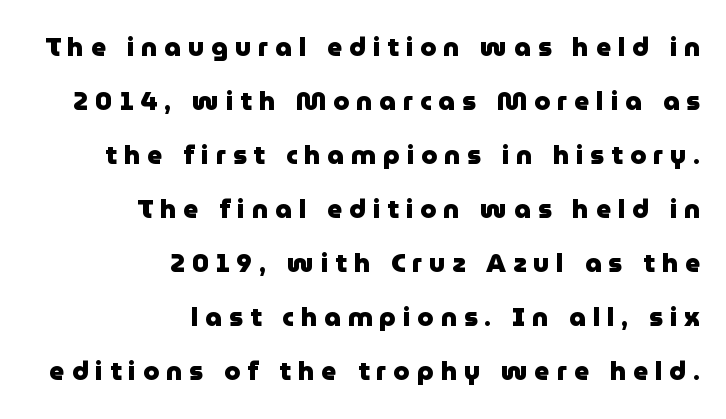
Q: Is the text bold? A: Yes.
Q: Is the text italic (slanted)? A: No, it is upright.
Q: Is the text underlined? A: No.
Q: How is the paragraph aligned? A: Right-aligned.
Q: Is the spacing between letters normal or unusually wide? A: Unusually wide.
Q: Is the spacing between lines tight, normal or loose? A: Loose.
